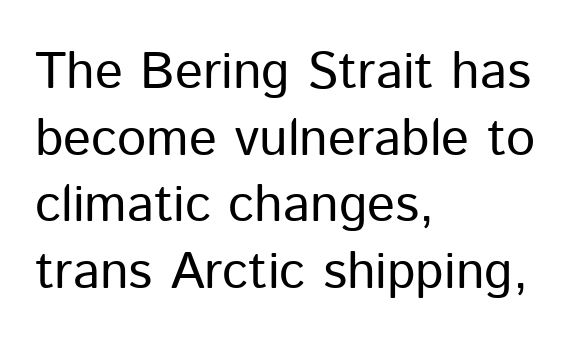
Alignment: flush left. Reading down the column, the eye jumps a familiar distance to each next line. Font category for this specimen: sans-serif. Unmarked baselines from the first word to the last. The rendering keeps characters at their native spacing.
